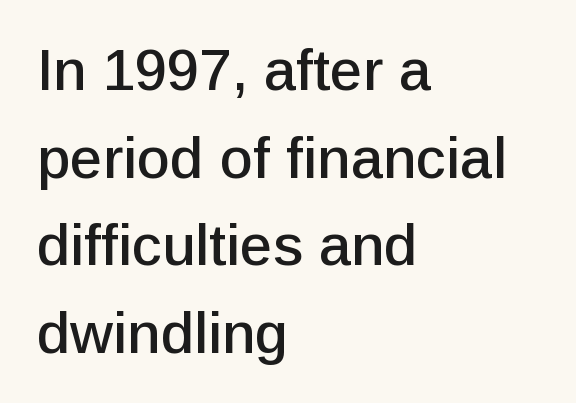
{"serif": "no", "italic": "no", "width": "normal", "stroke_contrast": "low", "x_height": "medium", "monospaced": "no", "underline": "no", "align": "left", "line_spacing": "normal", "line_spacing_ratio": 1.51, "letter_spacing": "normal", "letter_spacing_em": 0.0, "glyph_px": 58}
